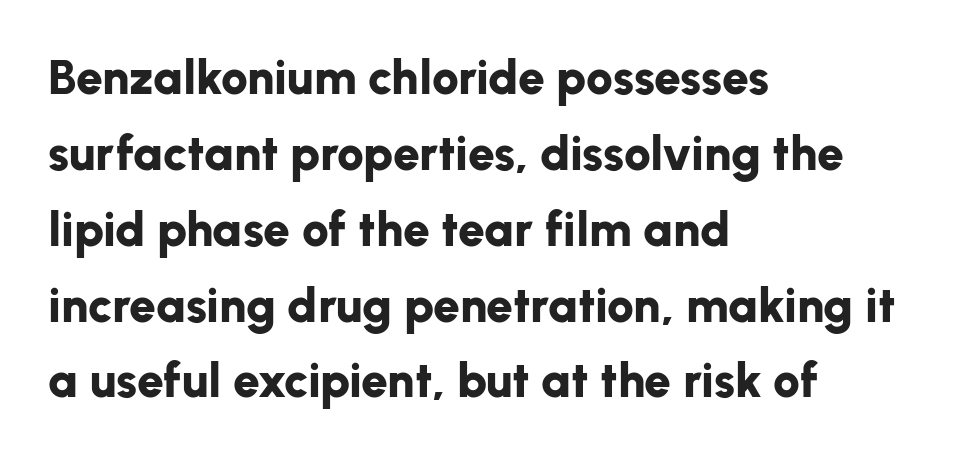
Q: Is the text bold? A: Yes.
Q: Is the text italic (slanted)? A: No, it is upright.
Q: Is the typeface a serif or a sans-serif typeface? A: Sans-serif.
Q: Is the text underlined? A: No.
Q: How is the paragraph aligned? A: Left-aligned.
Q: Is the spacing between letters normal or unusually wide? A: Normal.
Q: Is the spacing between lines tight, normal or loose? A: Normal.
Q: Width (condensed, normal, or wide)? A: Normal.
Q: Stroke contrast? A: Low.
Q: x-height? A: Medium.
Q: Monospaced? A: No.
